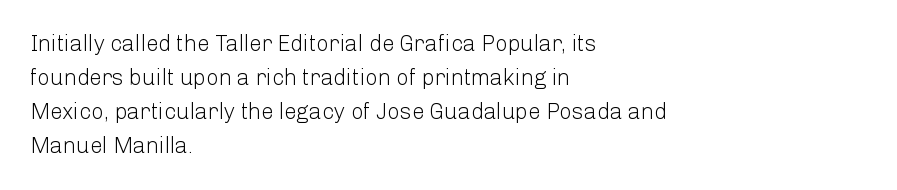
Caption: multi-line text, flush left, ragged right. Rendered with straight, roman letterforms. Beneath every word, the page is bare. Weight: not bold — regular or lighter. Nobody touched the tracking dial on this one. Vertically, the passage feels balanced, rows spaced as you'd expect.
